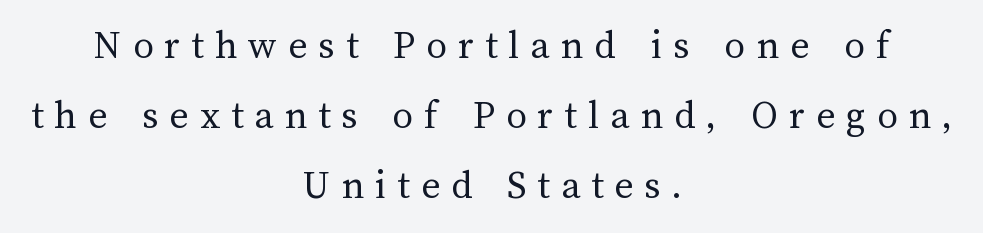
How are the letters spaced? Widely, with obvious added tracking. The face looks like a standard text weight, possibly lighter. Varying glyph widths throughout — classic text-font behaviour. The specimen omits any rule beneath the text block's lines.
